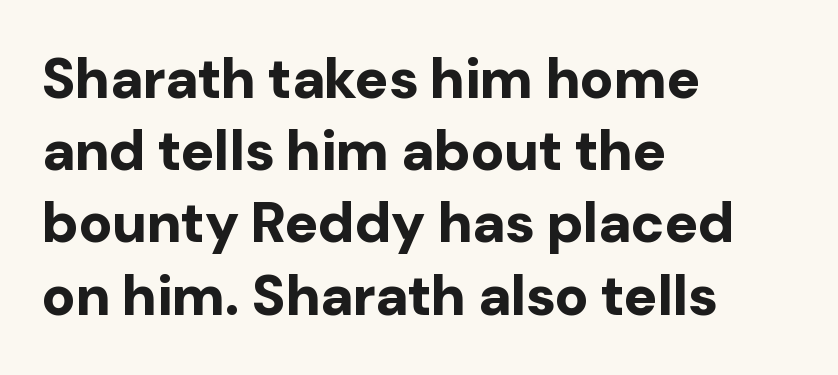
Q: Is the text bold? A: Yes.
Q: Is the text italic (slanted)? A: No, it is upright.
Q: Is the typeface a serif or a sans-serif typeface? A: Sans-serif.
Q: Is the text underlined? A: No.
Q: How is the paragraph aligned? A: Left-aligned.
Q: Is the spacing between letters normal or unusually wide? A: Normal.
Q: Is the spacing between lines tight, normal or loose? A: Normal.
Q: Width (condensed, normal, or wide)? A: Normal.
Q: Stroke contrast? A: Low.
Q: x-height? A: Medium.
Q: Monospaced? A: No.
